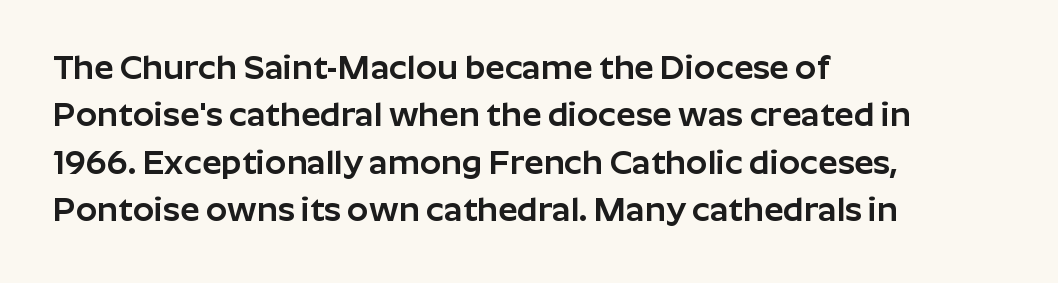
Q: Is the text italic (slanted)? A: No, it is upright.
Q: Is the typeface a serif or a sans-serif typeface? A: Sans-serif.
Q: Is the text underlined? A: No.
Q: How is the paragraph aligned? A: Left-aligned.
Q: Is the spacing between letters normal or unusually wide? A: Normal.
Q: Is the spacing between lines tight, normal or loose? A: Normal.
Q: Width (condensed, normal, or wide)? A: Normal.
Q: Stroke contrast? A: Low.
Q: x-height? A: Medium.
Q: Monospaced? A: No.
